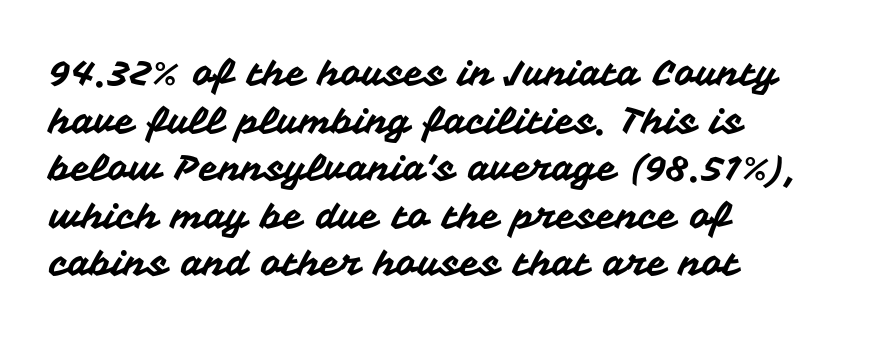
{"serif": "no", "width": "normal", "stroke_contrast": "medium", "x_height": "medium", "monospaced": "no", "underline": "no", "align": "left", "line_spacing": "normal", "line_spacing_ratio": 1.32, "letter_spacing": "normal", "letter_spacing_em": 0.0, "glyph_px": 36}
